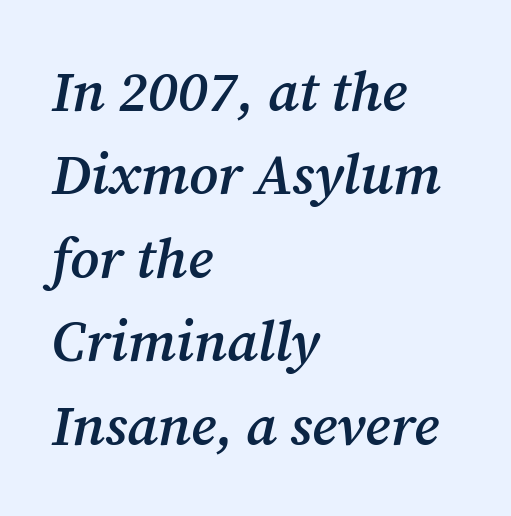
The image shows 56 px semibold serif type, italic (leaning right); set left-aligned, normal line spacing (1.49x), normal letter spacing, not underlined; medium stroke contrast and a medium x-height.
